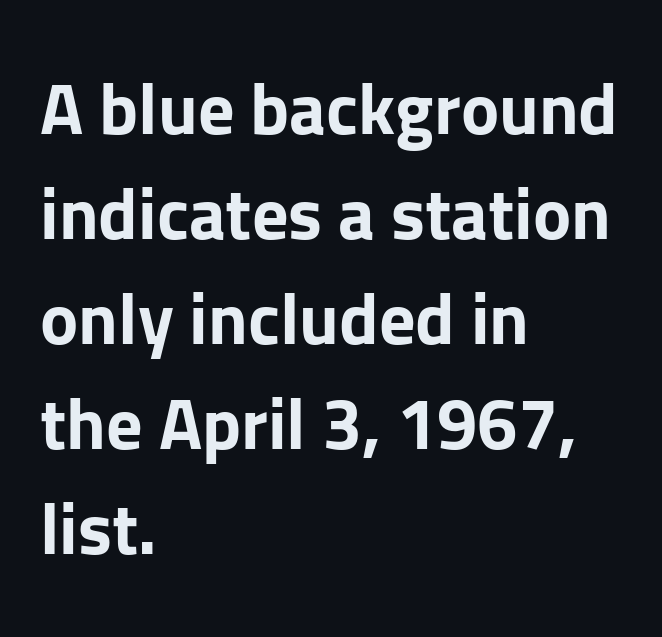
The image shows 72 px bold sans-serif type, upright; set left-aligned, normal line spacing (1.46x), normal letter spacing, not underlined; low stroke contrast and a medium x-height.
